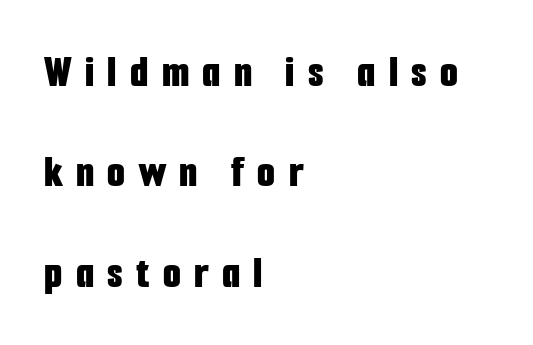
One-word summary of the alignment: left. Is this a sans? Yes — the strokes have no serifs. Varying glyph widths throughout — classic text-font behaviour. Summary of vertical rhythm: relaxed, with wide interline spacing. These lines have a slow, spaced-out rhythm from letter to letter.
